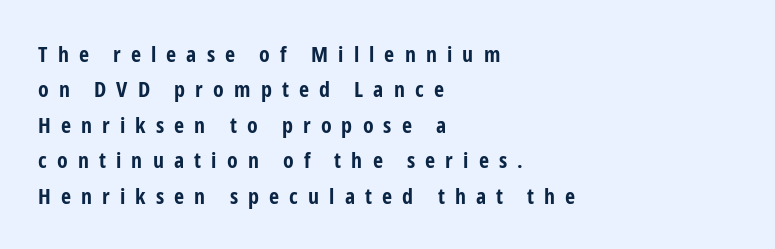
The face used here has the dense, thick strokes of a bold. Does the lettering tilt? It doesn't — this is upright. The tracking reads as deliberately expanded to a designer's eye. Reading down the block, your eye returns to a fixed left position each line.
